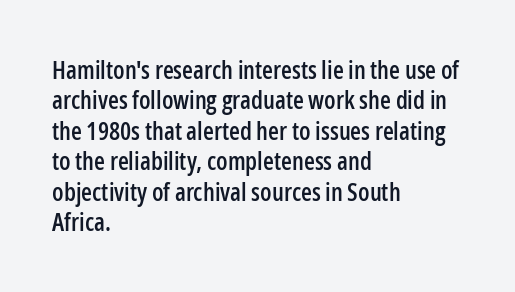
{"italic": "no", "underline": "no", "align": "left", "line_spacing_ratio": 1.22, "letter_spacing": "normal", "letter_spacing_em": 0.0, "glyph_px": 25}
